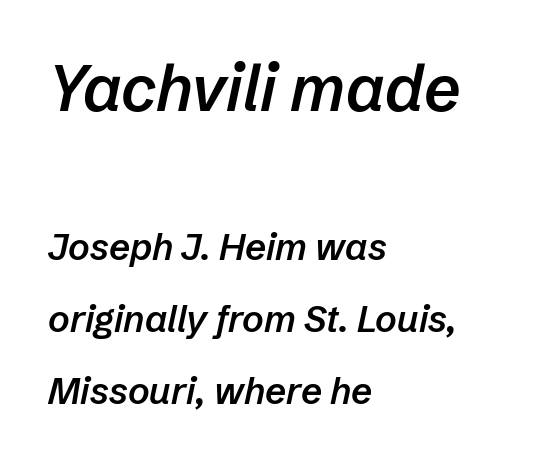
{"italic": "yes", "lean": "right", "slant_degrees": 12, "bold": "semi", "weight": "semibold", "width": "normal", "stroke_contrast": "low", "x_height": "medium", "monospaced": "no", "underline": "no", "align": "left", "line_spacing": "loose", "line_spacing_ratio": 1.94, "letter_spacing": "normal", "letter_spacing_em": 0.0, "larger_block": "first", "size_ratio": 1.73, "glyph_px": 64}
